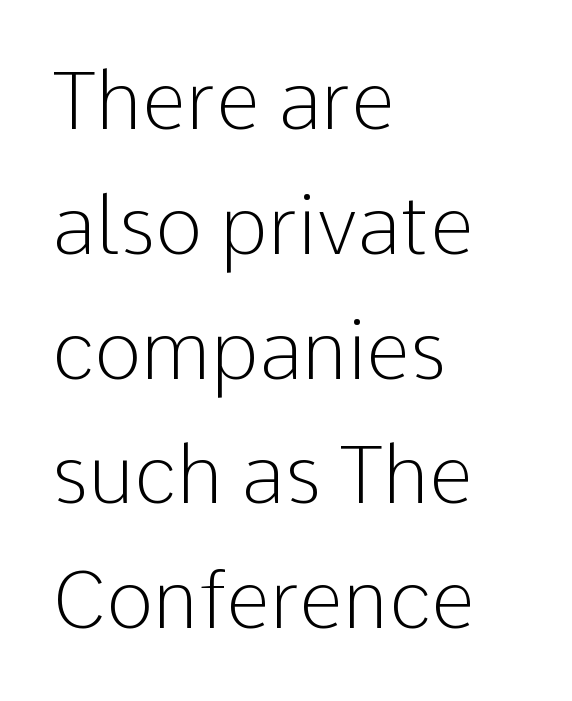
The image shows 80 px light sans-serif type, upright; set left-aligned, normal line spacing (1.56x), normal letter spacing, not underlined; low stroke contrast and a medium x-height.
